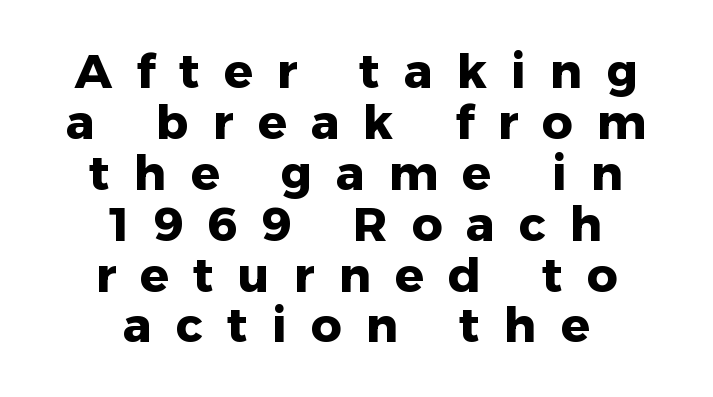
The typography opts for an upright posture over an oblique one. These lines are composed in type without serifs. I'd describe the lettering as bold — thick and assertive. Here the glyphs are tracked loosely, breaking word shapes into spaced letters. Honestly, the rows look squashed on top of each other. These lines are rendered in a variable-pitch font.
